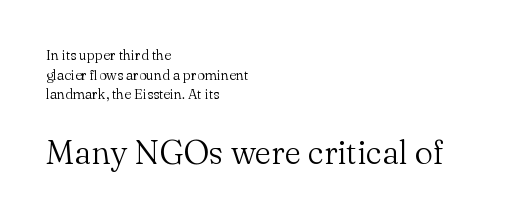
The image shows 33 px light serif type, upright; set left-aligned, normal line spacing (1.4x), normal letter spacing, not underlined; the second (bottom) block is 2.36x larger; medium stroke contrast and a small x-height.
